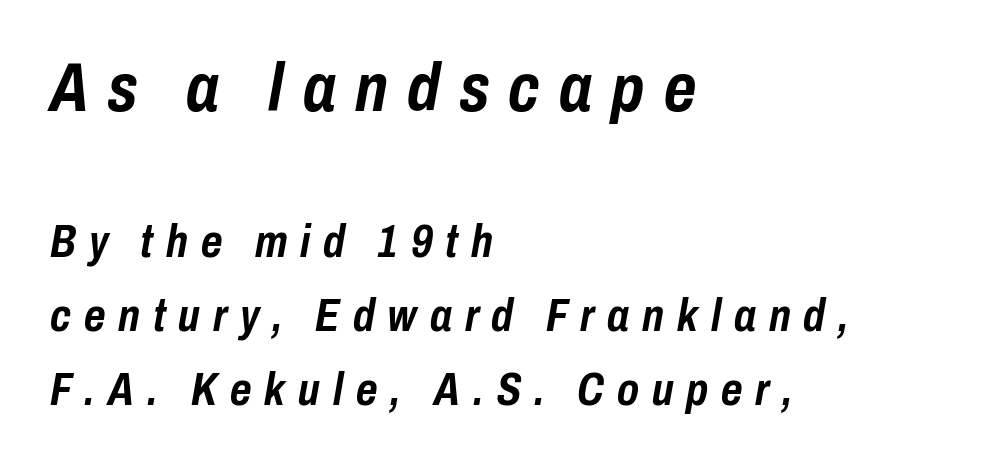
The block sitting higher on the canvas is the one with enlarged characters. The glyphs look as if they've been sheared to an angle. The passage shown is emphatically bold. The designer left line spacing at the default. In terms of letterspacing, this is a distinctly airy, spread setting. Horizontal alignment here is leftward, the default for most running prose.
